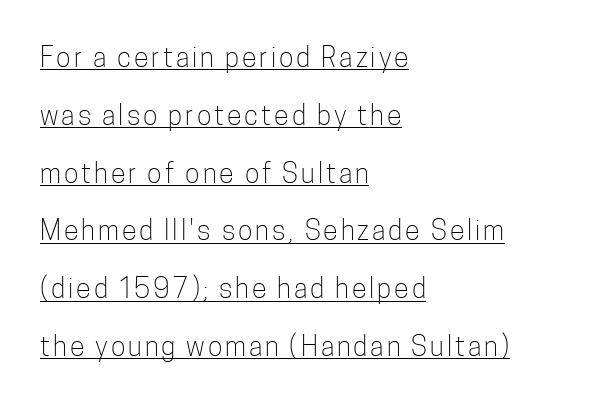
Nothing heavy about these letters — not bold at all. This sample trades compactness for vertical openness between lines. This sample carries an underscore along the baseline area. A typesetter would mark this as roman, not italic.
